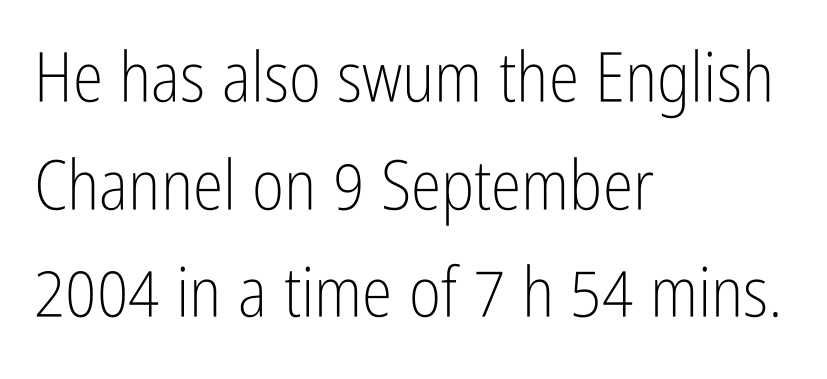
Type without underlining. No chunkiness to these letters — they're not bold. Successive baselines arrive at the customary interval. This sample uses a sans-serif face.
